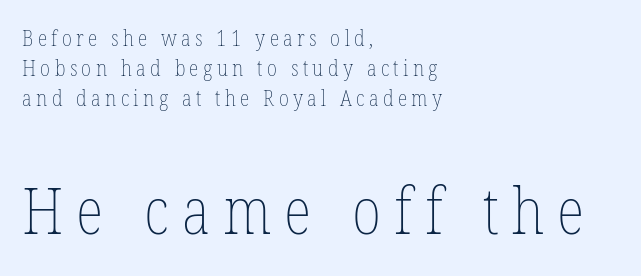
Q: Is the text bold? A: No.
Q: Is the text italic (slanted)? A: No, it is upright.
Q: Is the text underlined? A: No.
Q: How is the paragraph aligned? A: Left-aligned.
Q: Is the spacing between letters normal or unusually wide? A: Unusually wide.
Q: Is the spacing between lines tight, normal or loose? A: Normal.
Q: Which block of text is set in a larger size, the first (top) or the second (bottom)? A: The second (bottom) one.
Q: Width (condensed, normal, or wide)? A: Condensed.
Q: Stroke contrast? A: Low.
Q: x-height? A: Medium.
Q: Monospaced? A: No.
